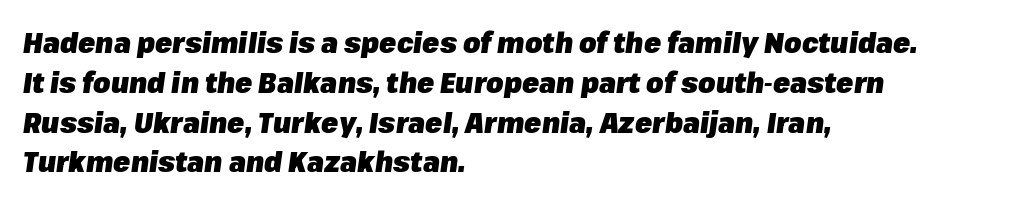
The image shows 28 px heavy type, italic (leaning right); set left-aligned, normal line spacing (1.42x), normal letter spacing, not underlined; low stroke contrast and a medium x-height.
